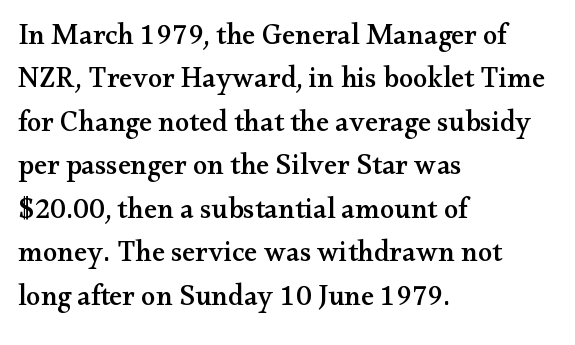
{"serif": "yes", "italic": "no", "width": "wide", "stroke_contrast": "medium", "x_height": "small", "monospaced": "no", "underline": "no", "align": "left", "line_spacing": "normal", "line_spacing_ratio": 1.5, "letter_spacing": "normal", "letter_spacing_em": 0.0, "glyph_px": 29}
